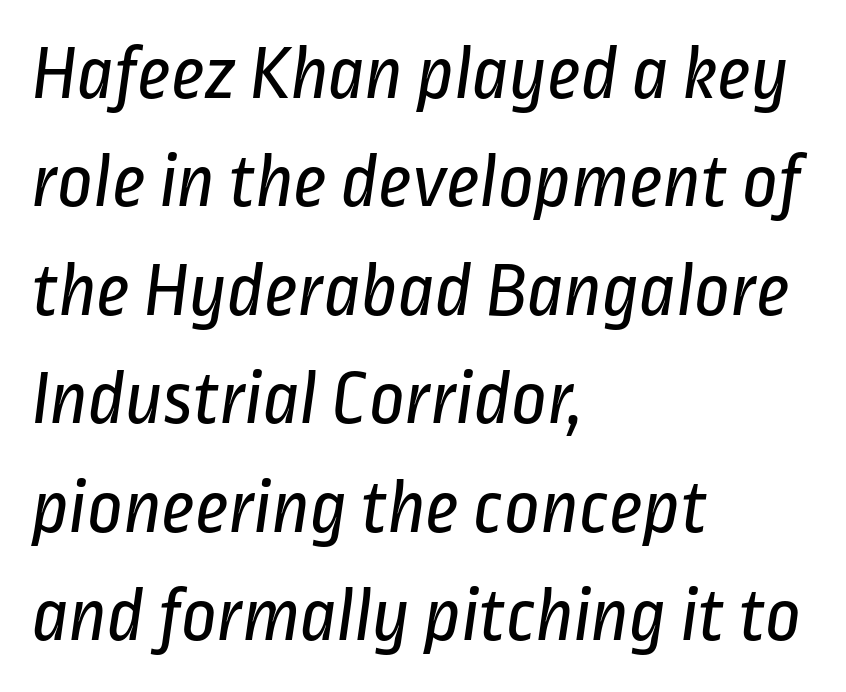
{"serif": "no", "bold": "no", "weight": "regular", "width": "condensed", "stroke_contrast": "low", "x_height": "medium", "monospaced": "no", "underline": "no", "align": "left", "line_spacing": "normal", "line_spacing_ratio": 1.39, "letter_spacing": "normal", "letter_spacing_em": 0.0, "glyph_px": 78}
